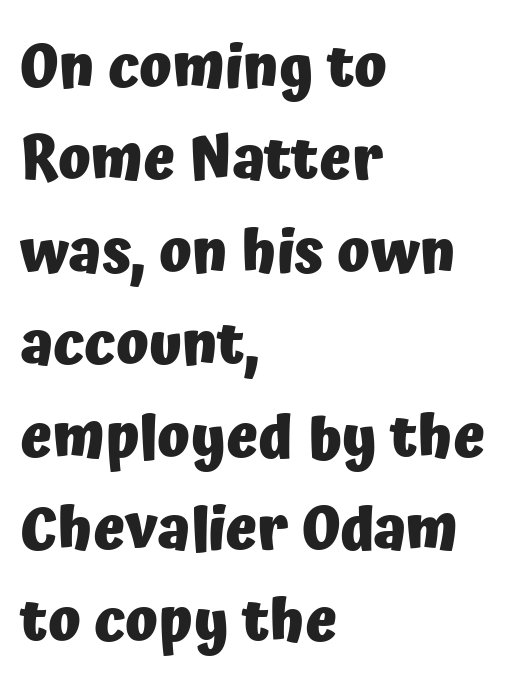
How would I describe the line gaps? Plain and ordinary. Unlike italic type, these characters show no tilt at all. Regarding serifs, this sample does without them. Lines of text with bare space underneath. You could call the tracking neutral — neither tight nor loose.
